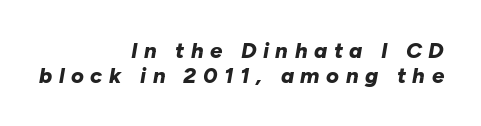
Q: Is the text bold? A: Yes.
Q: Is the text italic (slanted)? A: Yes, it leans right by about 10 degrees.
Q: Is the text underlined? A: No.
Q: How is the paragraph aligned? A: Right-aligned.
Q: Is the spacing between letters normal or unusually wide? A: Unusually wide.
Q: Is the spacing between lines tight, normal or loose? A: Tight.
